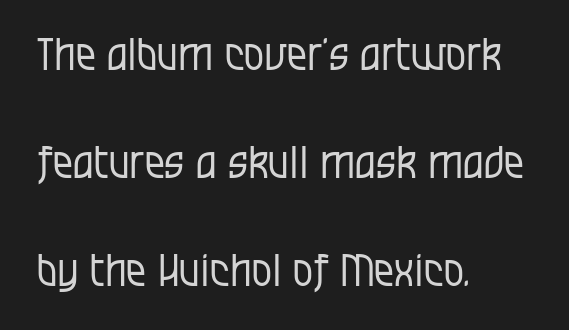
Q: Is the text bold? A: No.
Q: Is the text italic (slanted)? A: No, it is upright.
Q: Is the typeface a serif or a sans-serif typeface? A: Sans-serif.
Q: Is the text underlined? A: No.
Q: How is the paragraph aligned? A: Left-aligned.
Q: Is the spacing between letters normal or unusually wide? A: Normal.
Q: Is the spacing between lines tight, normal or loose? A: Loose.
Q: Width (condensed, normal, or wide)? A: Condensed.
Q: Stroke contrast? A: Low.
Q: x-height? A: Large.
Q: Monospaced? A: No.
